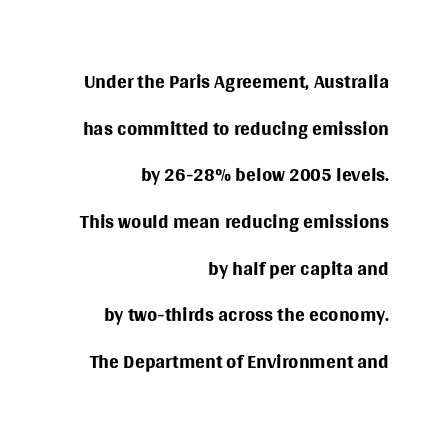
Think standard paragraph weight, or any step lighter than that. Teacher's note: observe the even right margin — that is flush-right alignment. Underlining? Definitely not there. What's the leading like? Ordinary, nothing unusual.
